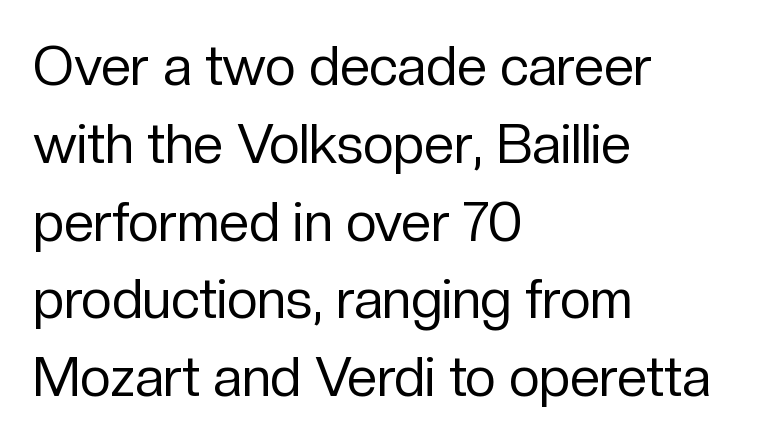
{"serif": "no", "italic": "no", "bold": "no", "weight": "regular", "width": "normal", "stroke_contrast": "low", "x_height": "medium", "monospaced": "no", "underline": "no", "align": "left", "line_spacing": "normal", "line_spacing_ratio": 1.44, "letter_spacing": "normal", "letter_spacing_em": 0.0, "glyph_px": 54}
